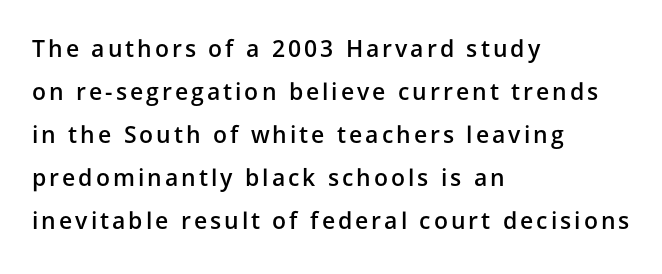
Tall strokes in this sample are plumb rather than angled. Notice the strokes are somewhat thickened but not fully heavy: this is a semibold. The compositor pushed each line to the left boundary. The gap between lines stays unmarked.
